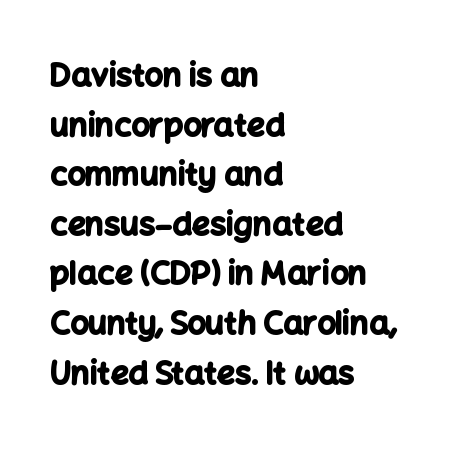
These lines keep a tight, regular rhythm from letter to letter. The block of text has a typical density, with ordinary space between rows. The ragged edge is on the right, which tells us the setting is flush left. Words float on clear page, feet unadorned. The strokes are fattened all the way to bold.
